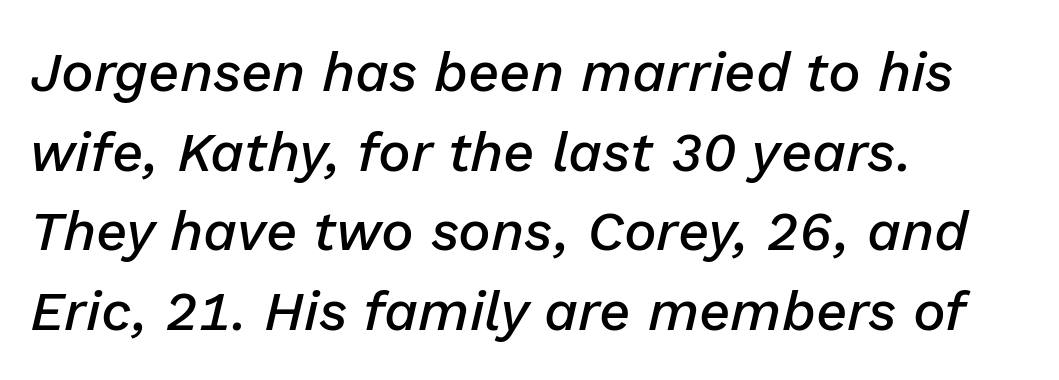
{"italic": "yes", "lean": "right", "slant_degrees": 13, "bold": "semi", "weight": "semibold", "width": "normal", "stroke_contrast": "low", "x_height": "medium", "monospaced": "no", "underline": "no", "align": "left", "line_spacing": "normal", "line_spacing_ratio": 1.45, "letter_spacing": "normal", "letter_spacing_em": 0.0, "glyph_px": 55}
